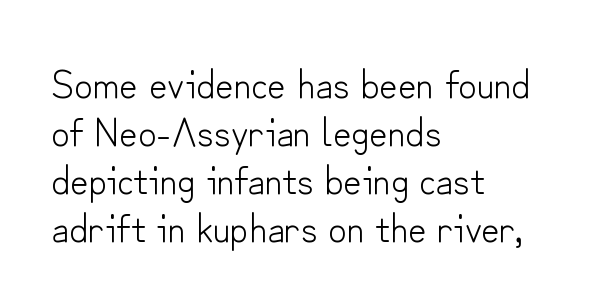
The image shows 40 px light sans-serif type, upright; set left-aligned, line spacing 1.2x, normal letter spacing, not underlined; low stroke contrast and a small x-height.
